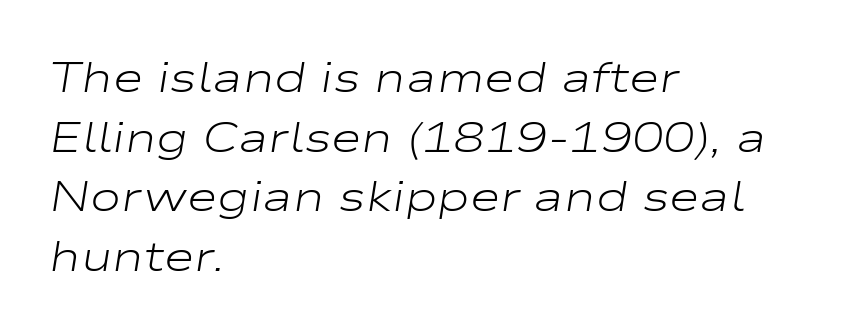
The image shows 42 px light, wide type, italic (leaning right); set left-aligned, normal line spacing (1.42x), normal letter spacing, not underlined; low stroke contrast and a medium x-height.
